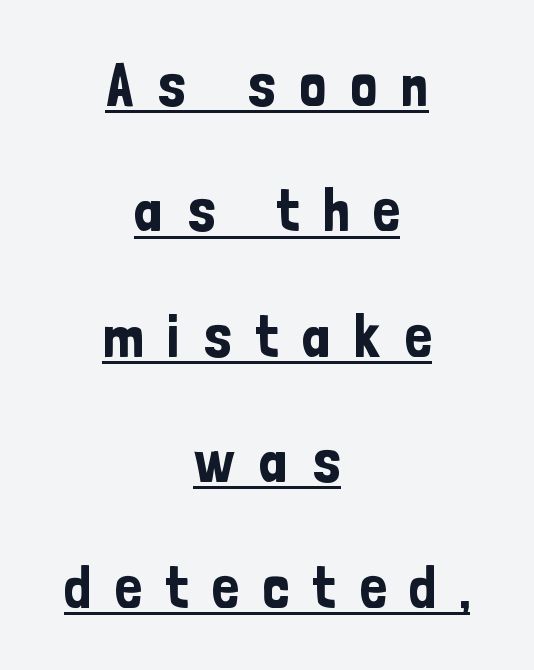
Q: Is the text italic (slanted)? A: No, it is upright.
Q: Is the typeface a serif or a sans-serif typeface? A: Sans-serif.
Q: Is the text underlined? A: Yes.
Q: How is the paragraph aligned? A: Centered.
Q: Is the spacing between letters normal or unusually wide? A: Unusually wide.
Q: Is the spacing between lines tight, normal or loose? A: Loose.
Q: Width (condensed, normal, or wide)? A: Condensed.
Q: Stroke contrast? A: Low.
Q: x-height? A: Medium.
Q: Monospaced? A: No.
